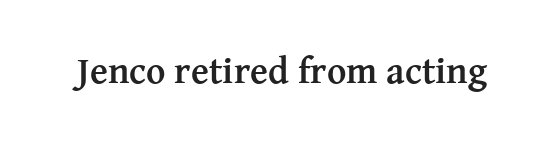
The image shows 37 px semibold serif type, upright; set normal letter spacing, not underlined; medium stroke contrast and a medium x-height.
